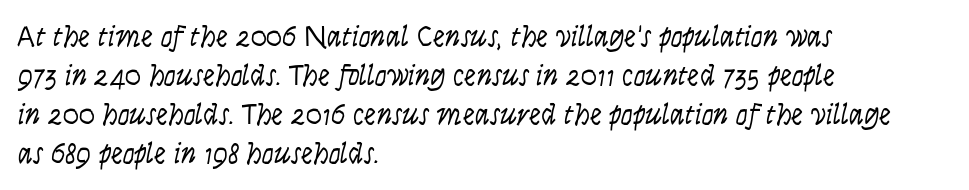
The image shows 30 px light, condensed type, italic (leaning right); set left-aligned, normal line spacing (1.3x), normal letter spacing, not underlined; low stroke contrast and a large x-height.
